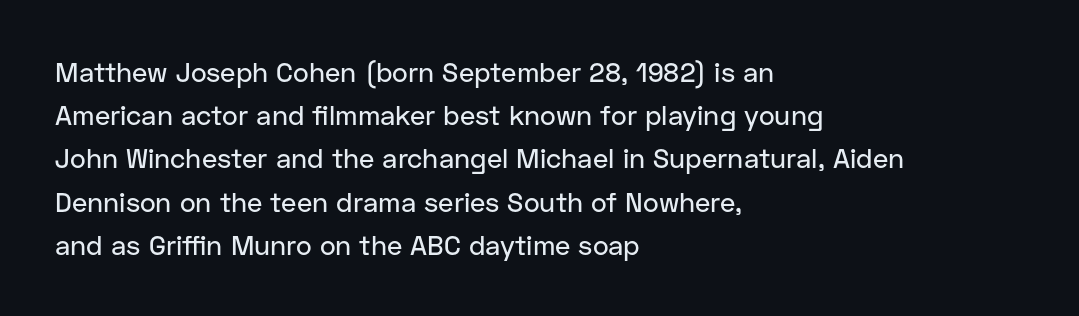
{"italic": "no", "underline": "no", "align": "left", "line_spacing": "normal", "line_spacing_ratio": 1.6, "letter_spacing": "normal", "letter_spacing_em": 0.0, "glyph_px": 27}
